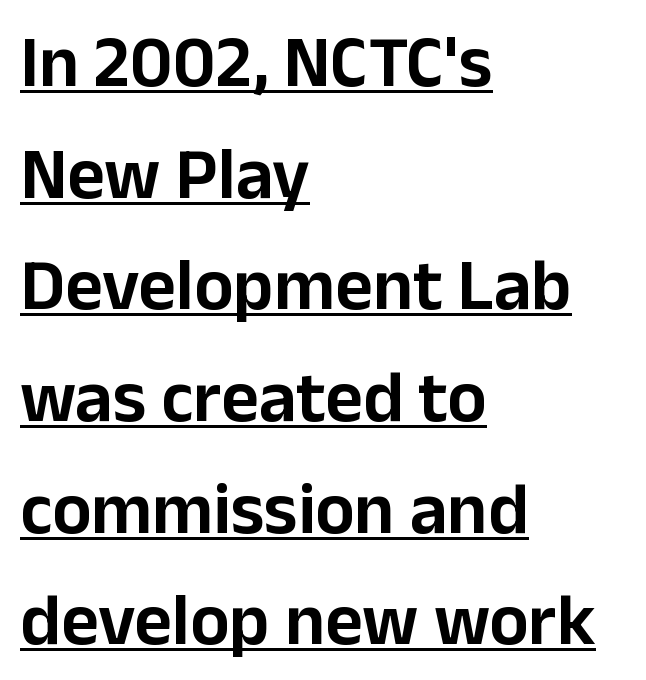
You could not count columns in this text — the font is proportionally spaced. This is roman type, the default non-slanted kind. One-word summary of the alignment: left. What decoration does the sample have? An underline. Caption: standard tracking, unaltered.
